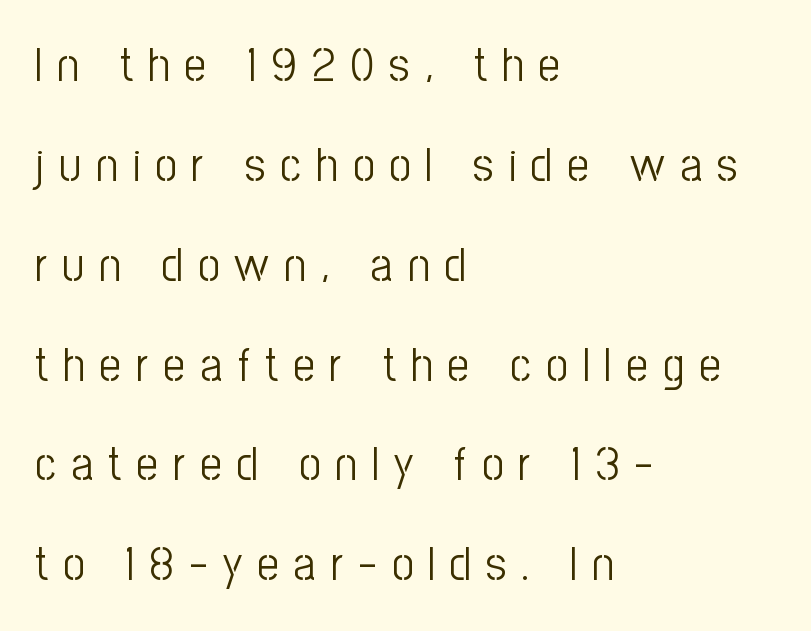
Stroke terminals: plain, sans-serif. No italicization has been applied; the sample stays upright. Think of a printed novel: that variable character pitch is what you see here. The passage is arranged the way most books set body copy — flush left. Students, note that the glyphs here are deliberately spaced far apart. The letters look calm and open, with moderate or lighter stems.
